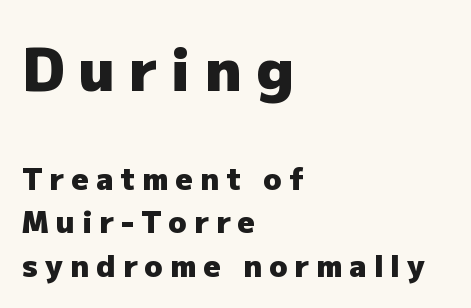
The image shows 59 px heavy sans-serif type, upright; set left-aligned, normal line spacing (1.45x), unusually wide letter spacing (+0.24 em), not underlined; the first (top) block is 1.97x larger; low stroke contrast and a medium x-height.
